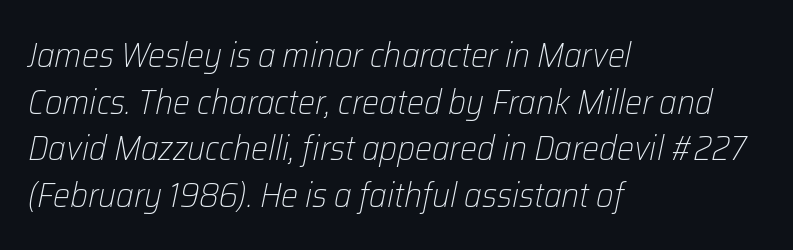
The image shows 34 px light type, italic (leaning right); set left-aligned, normal line spacing (1.37x), normal letter spacing, not underlined; low stroke contrast and a medium x-height.
